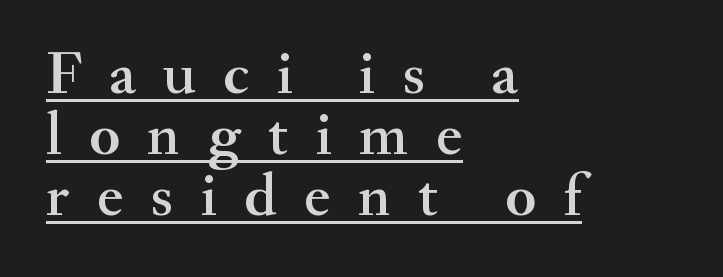
Q: Is the text italic (slanted)? A: No, it is upright.
Q: Is the typeface a serif or a sans-serif typeface? A: Serif.
Q: Is the text underlined? A: Yes.
Q: How is the paragraph aligned? A: Left-aligned.
Q: Is the spacing between letters normal or unusually wide? A: Unusually wide.
Q: Is the spacing between lines tight, normal or loose? A: Tight.
Q: Width (condensed, normal, or wide)? A: Normal.
Q: Stroke contrast? A: Medium.
Q: x-height? A: Small.
Q: Monospaced? A: No.
